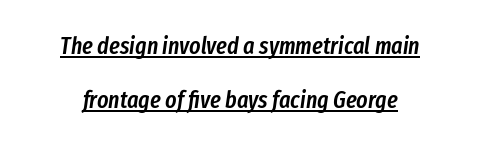
The image shows 24 px text type, italic (leaning right); set loose line spacing (2.24x), normal letter spacing, underlined.
